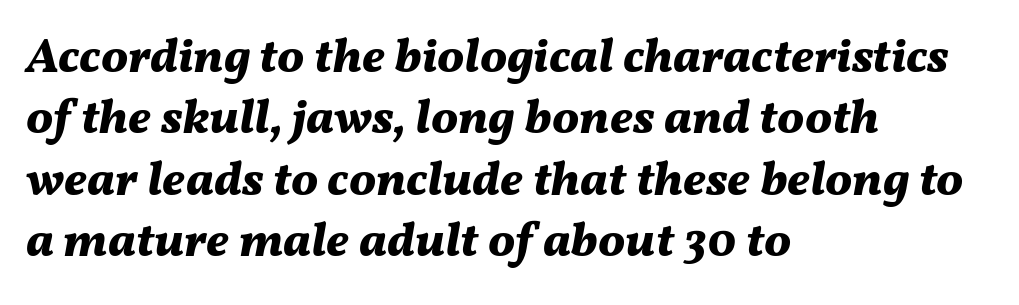
{"italic": "yes", "lean": "right", "slant_degrees": 11, "bold": "yes", "weight": "bold", "width": "normal", "stroke_contrast": "medium", "x_height": "medium", "monospaced": "no", "underline": "no", "align": "left", "line_spacing": "normal", "line_spacing_ratio": 1.28, "letter_spacing": "normal", "letter_spacing_em": 0.0, "glyph_px": 48}
